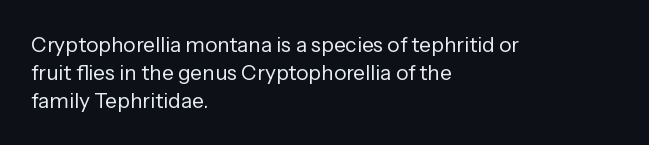
{"italic": "no", "bold": "no", "underline": "no", "align": "left", "line_spacing": "normal", "line_spacing_ratio": 1.33, "letter_spacing": "normal", "letter_spacing_em": 0.0, "glyph_px": 21}
